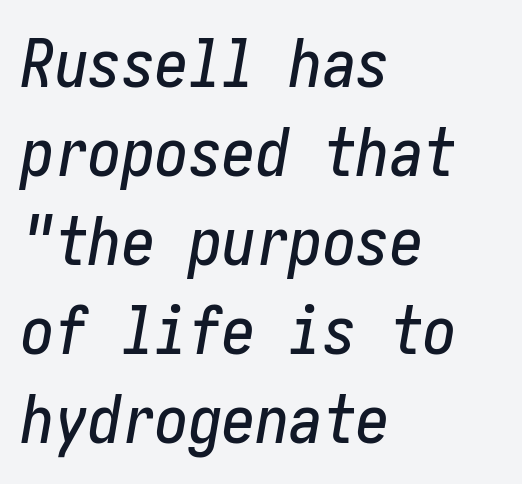
{"italic": "yes", "lean": "right", "slant_degrees": 10, "width": "condensed", "stroke_contrast": "low", "x_height": "medium", "underline": "no", "align": "left", "line_spacing": "normal", "line_spacing_ratio": 1.33, "letter_spacing": "normal", "letter_spacing_em": 0.0, "glyph_px": 67}
